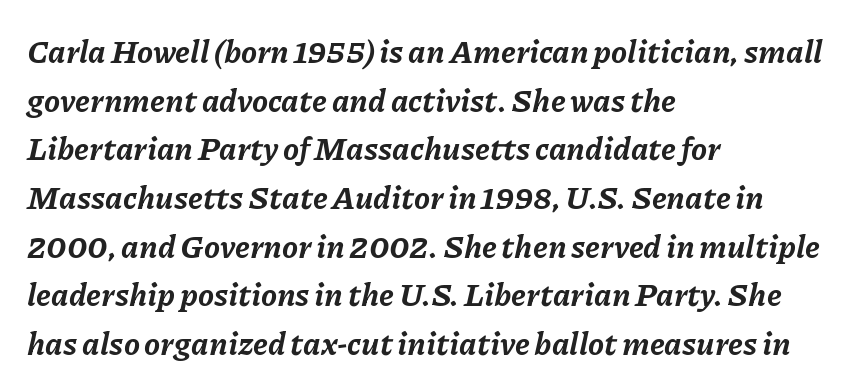
{"italic": "yes", "lean": "right", "slant_degrees": 11, "bold": "yes", "weight": "bold", "width": "normal", "stroke_contrast": "low", "x_height": "medium", "monospaced": "no", "underline": "no", "align": "left", "line_spacing": "normal", "line_spacing_ratio": 1.52, "letter_spacing": "normal", "letter_spacing_em": 0.0, "glyph_px": 32}
